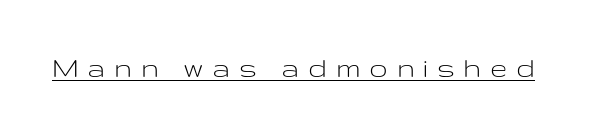
The image shows 31 px light, wide sans-serif type, upright; set unusually wide letter spacing (+0.28 em), underlined; low stroke contrast and a medium x-height.
